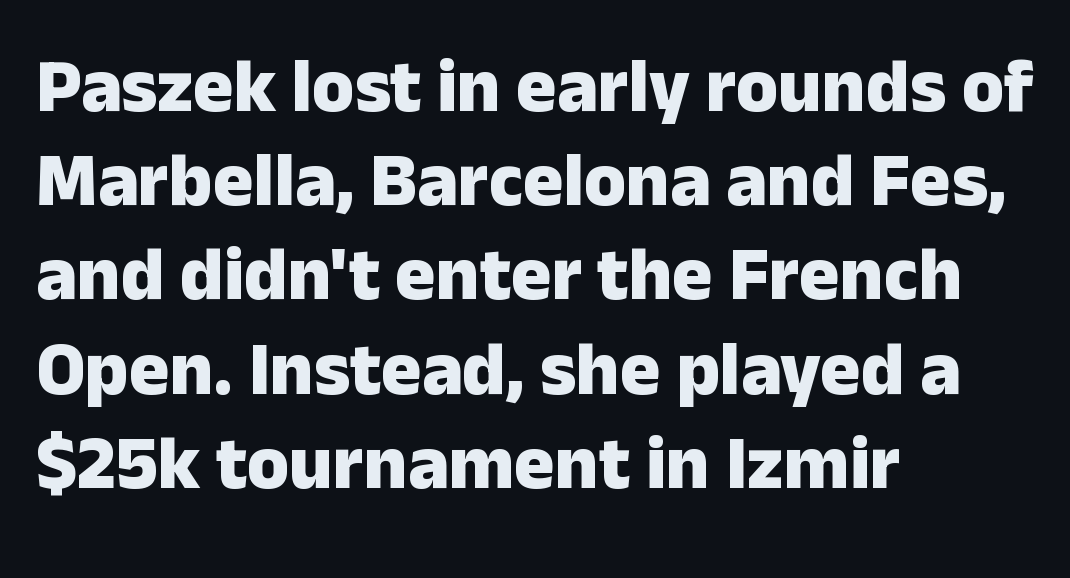
Glyph-to-glyph distance matches everyday printed text. The typeface chosen for these lines omits serifs. Visually the block forms a straight wall on the left and a jagged coastline on the right. This rendering features lettering with no underline.
